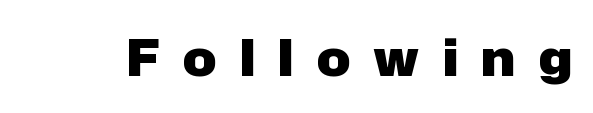
The image shows 50 px heavy sans-serif type, upright; set unusually wide letter spacing (+0.47 em), not underlined; low stroke contrast and a medium x-height.
